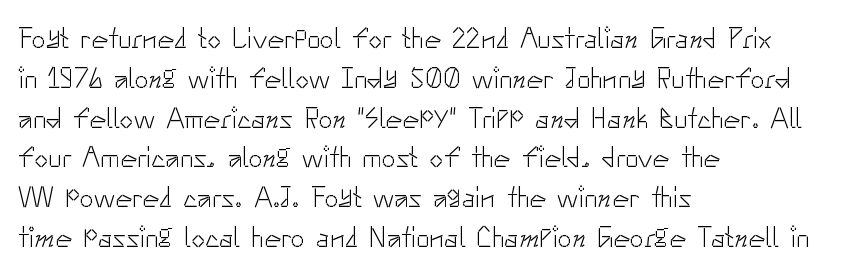
{"serif": "no", "italic": "no", "bold": "no", "weight": "light", "width": "normal", "stroke_contrast": "low", "x_height": "small", "monospaced": "no", "underline": "no", "align": "left", "line_spacing": "normal", "line_spacing_ratio": 1.42, "letter_spacing": "normal", "letter_spacing_em": 0.0, "glyph_px": 28}
